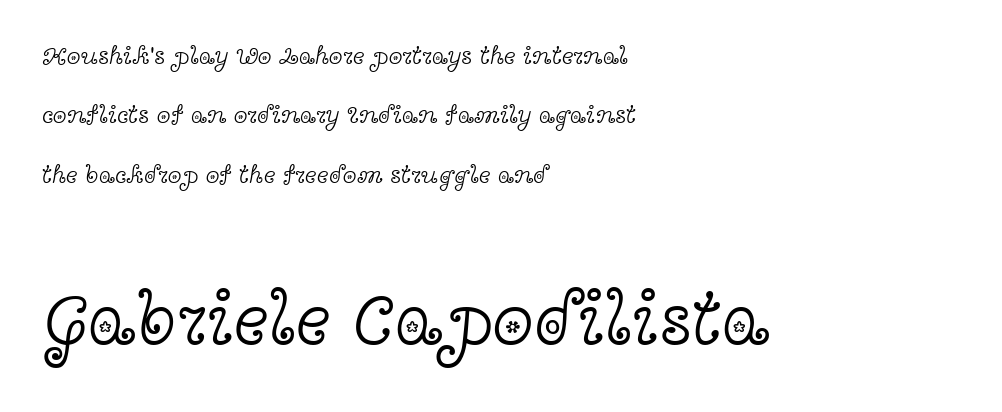
Rendered with straight, roman letterforms. The paragraph shown leans on its left margin. Does the type have serifs? Yes, each stem ends in a small foot. The strip under each line holds only bare page. You could call the tracking neutral — neither tight nor loose. Airy leading.
